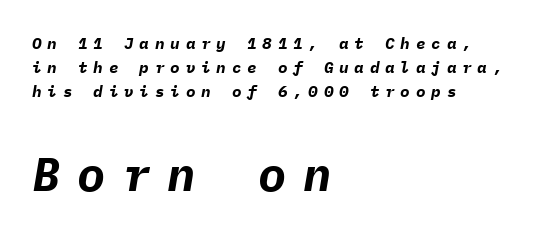
Line starts are locked; line ends wander. This is oblique type, the kind used for emphasis or titles. The rows are spaced the way most documents space them. Look at the tracking — it's clearly loosened, letters drifting apart. This sample has the even, mechanical cadence of fixed-width lettering. Underlining? Definitely not there.
